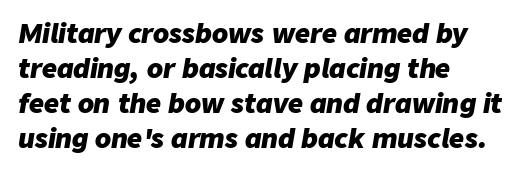
Q: Is the text bold? A: Yes.
Q: Is the text italic (slanted)? A: Yes, it leans right by about 9 degrees.
Q: Is the text underlined? A: No.
Q: How is the paragraph aligned? A: Left-aligned.
Q: Is the spacing between letters normal or unusually wide? A: Normal.
Q: Is the spacing between lines tight, normal or loose? A: Normal.
